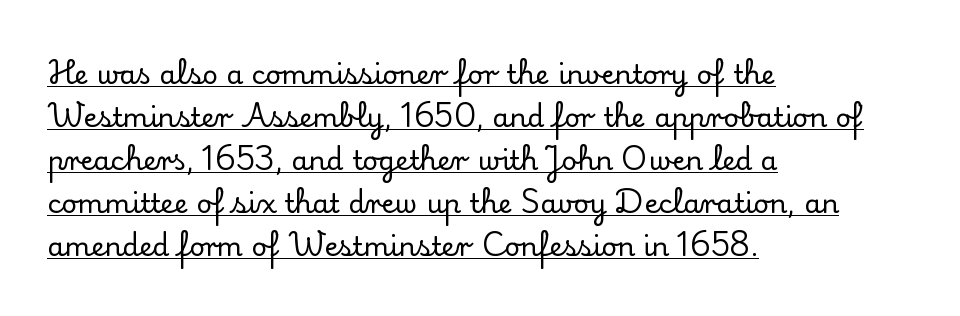
The image shows 27 px text type, upright; set left-aligned, normal line spacing (1.59x), normal letter spacing, underlined.
